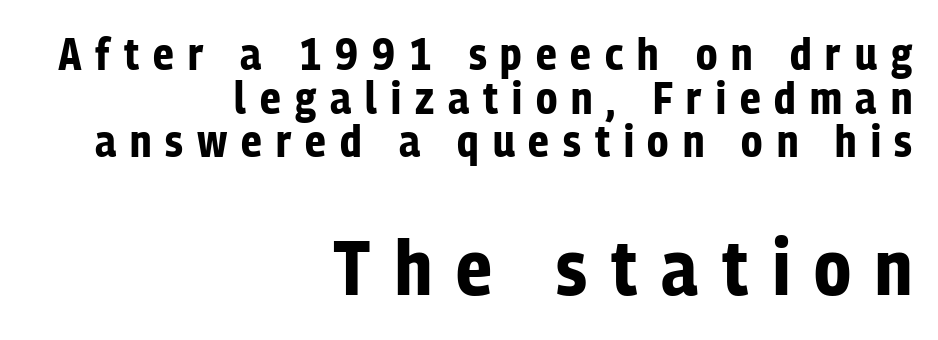
Q: Is the text bold? A: Yes.
Q: Is the text italic (slanted)? A: No, it is upright.
Q: Is the typeface a serif or a sans-serif typeface? A: Sans-serif.
Q: Is the text underlined? A: No.
Q: How is the paragraph aligned? A: Right-aligned.
Q: Is the spacing between letters normal or unusually wide? A: Unusually wide.
Q: Is the spacing between lines tight, normal or loose? A: Tight.
Q: Which block of text is set in a larger size, the first (top) or the second (bottom)? A: The second (bottom) one.
Q: Width (condensed, normal, or wide)? A: Condensed.
Q: Stroke contrast? A: Low.
Q: x-height? A: Medium.
Q: Monospaced? A: No.
